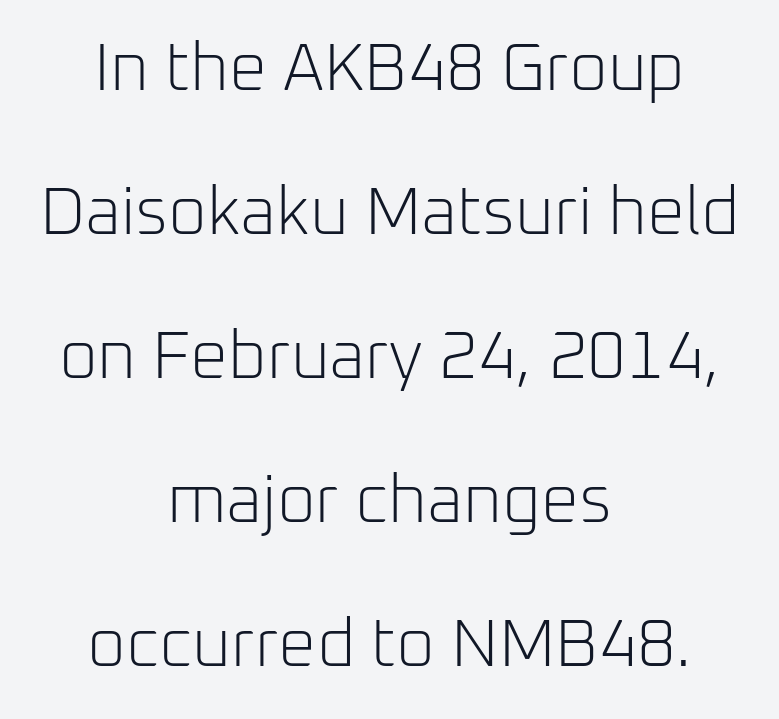
{"serif": "no", "italic": "no", "bold": "no", "weight": "light", "width": "normal", "stroke_contrast": "low", "x_height": "medium", "monospaced": "no", "underline": "no", "align": "center", "line_spacing": "loose", "line_spacing_ratio": 2.15, "letter_spacing": "normal", "letter_spacing_em": 0.0, "glyph_px": 67}
